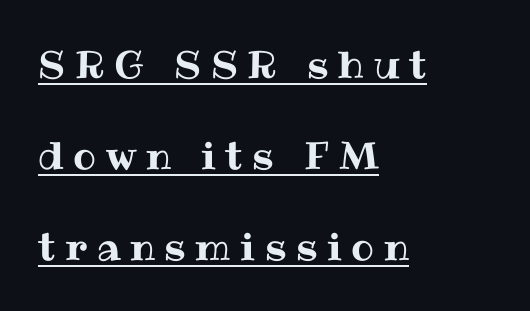
The image shows 38 px text type, upright; set left-aligned, loose line spacing (2.39x), unusually wide letter spacing (+0.25 em), underlined; medium stroke contrast and a medium x-height.
